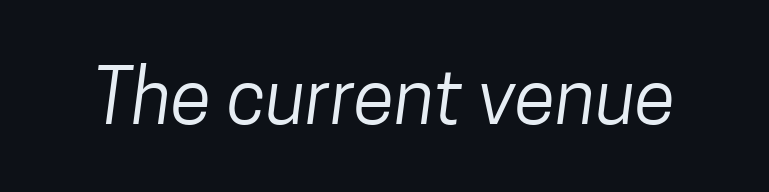
Underlining? Definitely not there. Font category for this specimen: sans-serif. You could call the tracking neutral — neither tight nor loose. Letters have the restrained weight of plain body copy at most. Proportional: the letters do not fall into vertical columns.
